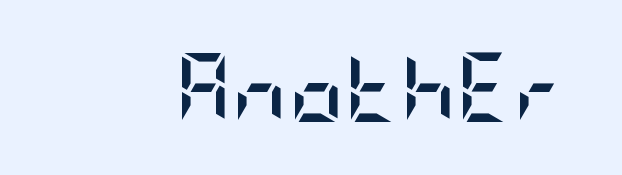
The image shows 69 px semibold, condensed sans-serif type, upright; set normal letter spacing, not underlined; low stroke contrast and a large x-height.
